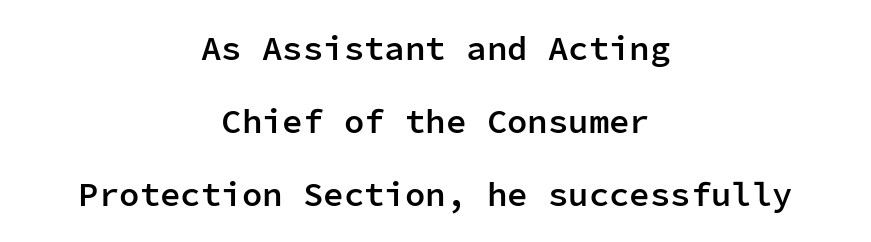
Q: Is the text bold? A: Semi-bold.
Q: Is the text italic (slanted)? A: No, it is upright.
Q: Is the typeface a serif or a sans-serif typeface? A: Sans-serif.
Q: Is the text underlined? A: No.
Q: How is the paragraph aligned? A: Centered.
Q: Is the spacing between letters normal or unusually wide? A: Normal.
Q: Is the spacing between lines tight, normal or loose? A: Loose.
Q: Width (condensed, normal, or wide)? A: Normal.
Q: Stroke contrast? A: Low.
Q: x-height? A: Medium.
Q: Monospaced? A: Yes.
